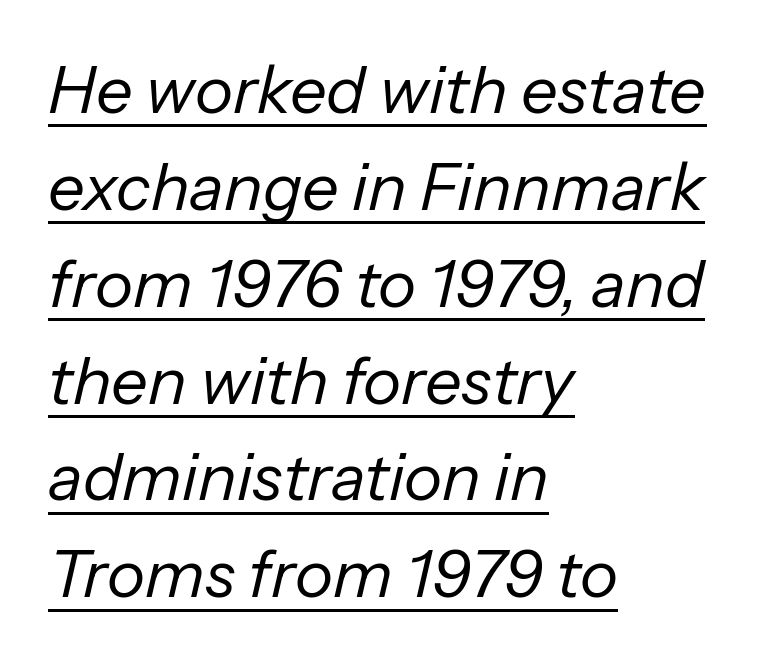
{"italic": "yes", "lean": "right", "slant_degrees": 13, "bold": "no", "weight": "regular", "width": "normal", "stroke_contrast": "low", "x_height": "medium", "monospaced": "no", "underline": "yes", "align": "left", "line_spacing": "normal", "line_spacing_ratio": 1.49, "letter_spacing": "normal", "letter_spacing_em": 0.0, "glyph_px": 65}
